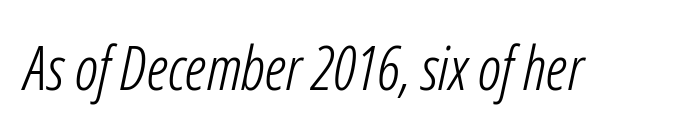
{"italic": "yes", "lean": "right", "slant_degrees": 12, "bold": "no", "weight": "light", "width": "condensed", "stroke_contrast": "low", "x_height": "medium", "monospaced": "no", "underline": "no", "letter_spacing": "normal", "letter_spacing_em": 0.0, "glyph_px": 60}
